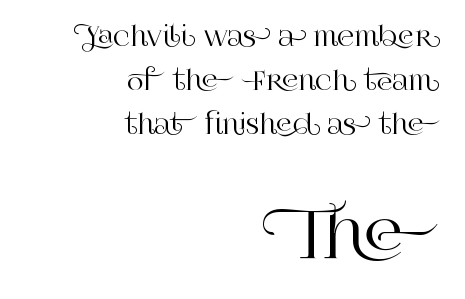
{"serif": "yes", "italic": "no", "width": "normal", "stroke_contrast": "high", "x_height": "large", "monospaced": "no", "underline": "no", "align": "right", "line_spacing": "normal", "line_spacing_ratio": 1.69, "letter_spacing": "normal", "letter_spacing_em": 0.0, "larger_block": "second", "size_ratio": 2.46, "glyph_px": 64}
